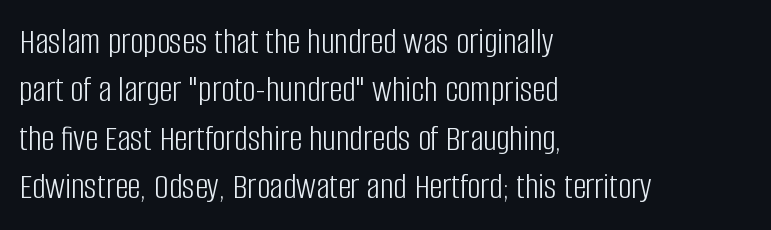
The image shows 37 px light, condensed sans-serif type, upright; set left-aligned, normal line spacing (1.31x), normal letter spacing, not underlined; low stroke contrast and a large x-height.
